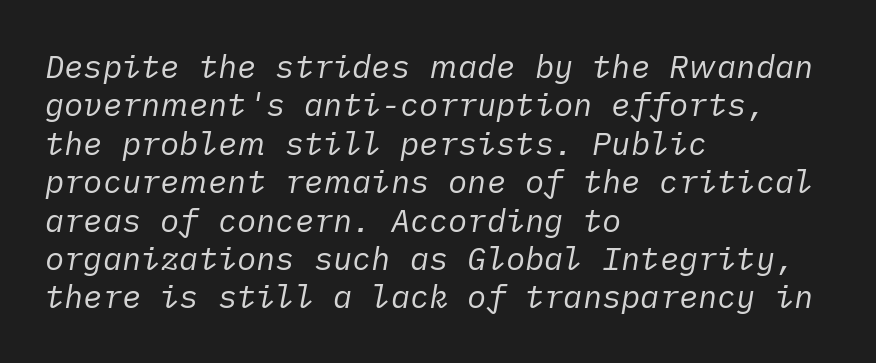
{"italic": "yes", "lean": "right", "slant_degrees": 10, "bold": "no", "weight": "regular", "width": "normal", "stroke_contrast": "low", "x_height": "medium", "underline": "no", "align": "left", "line_spacing_ratio": 1.2, "letter_spacing": "normal", "letter_spacing_em": 0.0, "glyph_px": 32}
